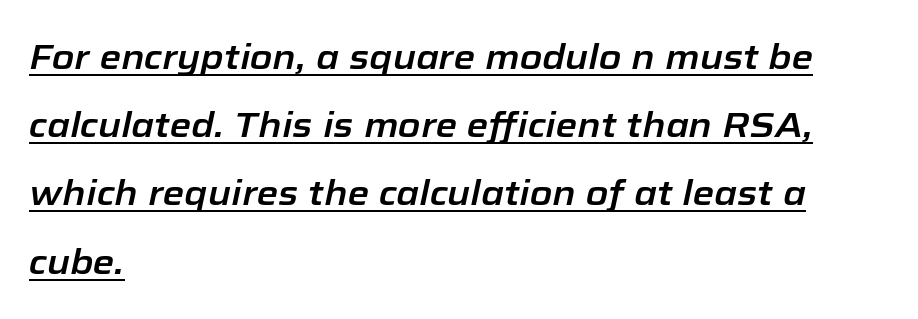
The horizontal fit of the characters is conventional and even. A typographer would call this underscored text. Character widths vary here, with narrow letters taking less room than wide ones. There's an unmistakable incline to the writing here. Teacher's note: observe the even left margin — that is flush-left alignment.
